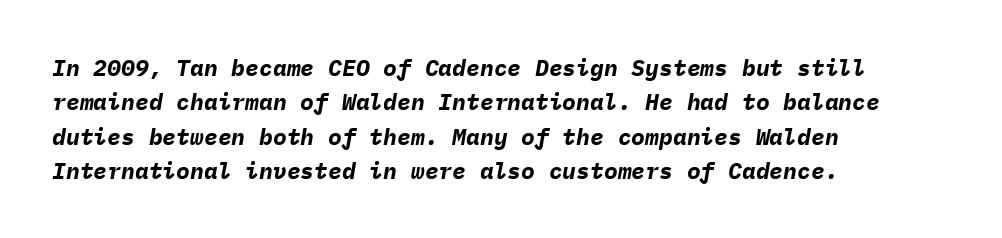
The image shows 23 px bold type, italic (leaning right); set left-aligned, normal line spacing (1.49x), normal letter spacing, not underlined.
